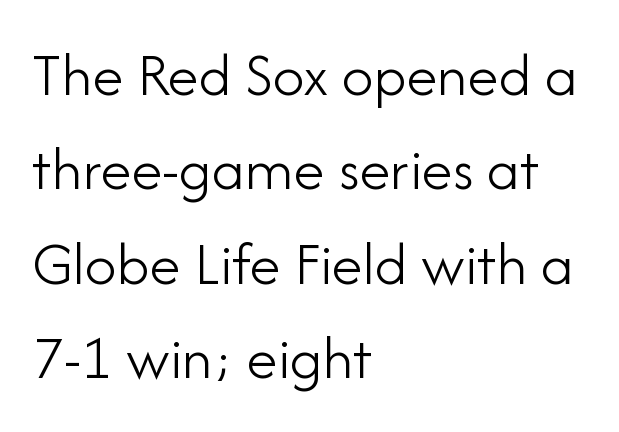
Q: Is the text bold? A: No.
Q: Is the text italic (slanted)? A: No, it is upright.
Q: Is the typeface a serif or a sans-serif typeface? A: Sans-serif.
Q: Is the text underlined? A: No.
Q: How is the paragraph aligned? A: Left-aligned.
Q: Is the spacing between letters normal or unusually wide? A: Normal.
Q: Is the spacing between lines tight, normal or loose? A: Normal.
Q: Width (condensed, normal, or wide)? A: Normal.
Q: Stroke contrast? A: Low.
Q: x-height? A: Small.
Q: Monospaced? A: No.
